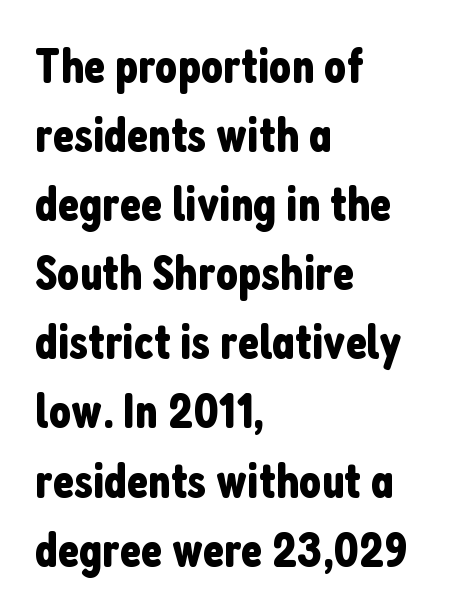
Q: Is the text italic (slanted)? A: No, it is upright.
Q: Is the typeface a serif or a sans-serif typeface? A: Sans-serif.
Q: Is the text underlined? A: No.
Q: How is the paragraph aligned? A: Left-aligned.
Q: Is the spacing between letters normal or unusually wide? A: Normal.
Q: Is the spacing between lines tight, normal or loose? A: Normal.
Q: Width (condensed, normal, or wide)? A: Condensed.
Q: Stroke contrast? A: Low.
Q: x-height? A: Medium.
Q: Monospaced? A: No.
